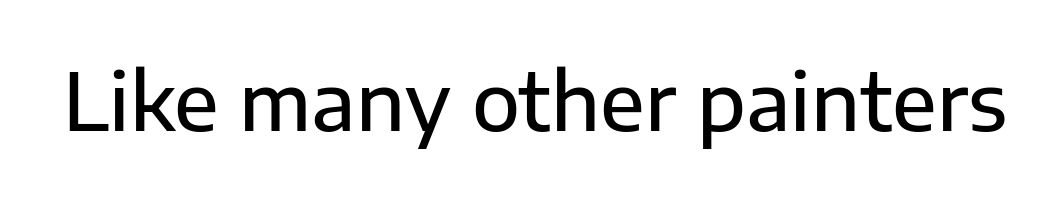
The image shows 79 px sans-serif type, upright; set normal letter spacing, not underlined; low stroke contrast and a medium x-height.
